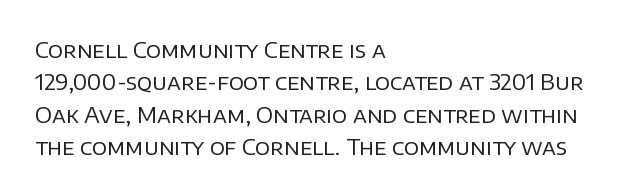
Does extra space separate the letters? No, they use regular spacing. Compared with a typical body face, this is equally light or lighter still. Casual observation: everything's shoved over to the left. This sample keeps an unexceptional amount of space between lines.
